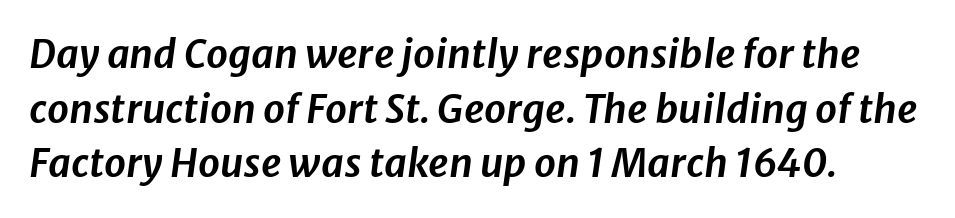
The image shows 39 px text type, italic (leaning right); set normal line spacing (1.4x), normal letter spacing, not underlined; low stroke contrast and a medium x-height.
